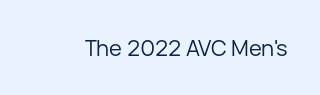
{"italic": "no", "bold": "no", "underline": "no", "letter_spacing": "normal", "letter_spacing_em": 0.0, "glyph_px": 22}
